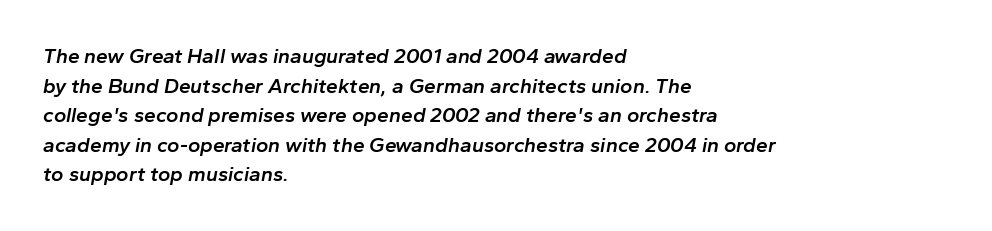
Q: Is the text bold? A: Semi-bold.
Q: Is the text italic (slanted)? A: Yes, it leans right by about 10 degrees.
Q: Is the text underlined? A: No.
Q: How is the paragraph aligned? A: Left-aligned.
Q: Is the spacing between letters normal or unusually wide? A: Normal.
Q: Is the spacing between lines tight, normal or loose? A: Normal.
